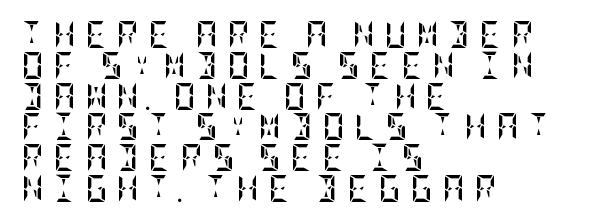
The image shows 27 px bold type, upright; set left-aligned, tight line spacing (1.14x), unusually wide letter spacing (+0.36 em), not underlined.
